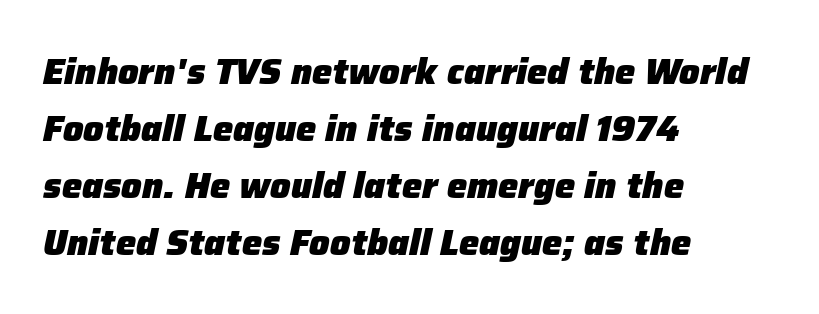
The image shows 36 px heavy type, italic (leaning right); set left-aligned, normal line spacing (1.58x), normal letter spacing, not underlined; low stroke contrast and a medium x-height.
